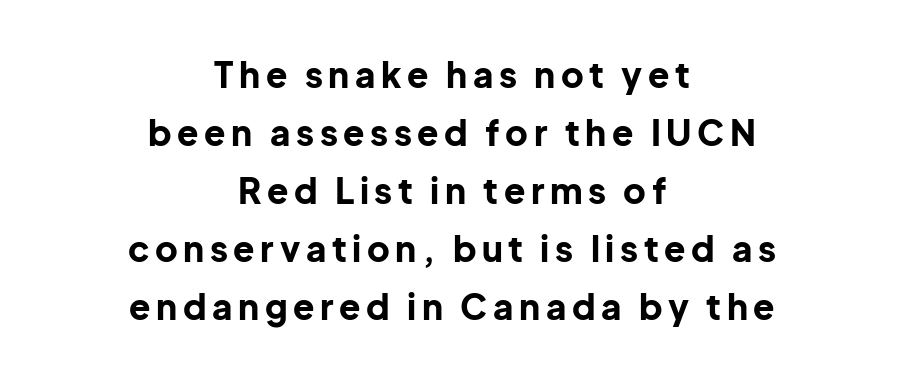
{"serif": "no", "italic": "no", "bold": "yes", "weight": "bold", "width": "normal", "stroke_contrast": "low", "x_height": "medium", "monospaced": "no", "underline": "no", "align": "center", "line_spacing": "normal", "line_spacing_ratio": 1.66, "glyph_px": 35}
